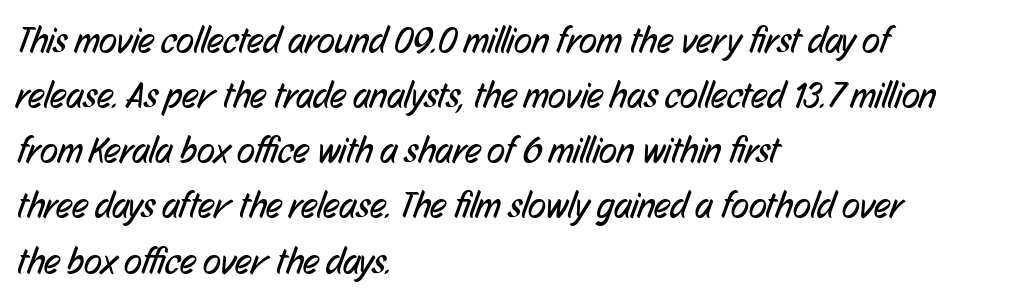
Q: Is the text bold? A: No.
Q: Is the typeface a serif or a sans-serif typeface? A: Sans-serif.
Q: Is the text underlined? A: No.
Q: How is the paragraph aligned? A: Left-aligned.
Q: Is the spacing between letters normal or unusually wide? A: Normal.
Q: Is the spacing between lines tight, normal or loose? A: Normal.
Q: Width (condensed, normal, or wide)? A: Condensed.
Q: Stroke contrast? A: Low.
Q: x-height? A: Medium.
Q: Monospaced? A: No.
